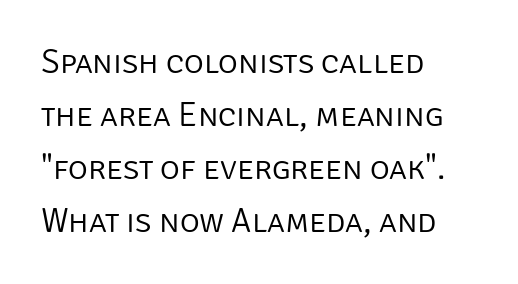
Q: Is the text bold? A: No.
Q: Is the text italic (slanted)? A: No, it is upright.
Q: Is the typeface a serif or a sans-serif typeface? A: Sans-serif.
Q: Is the text underlined? A: No.
Q: How is the paragraph aligned? A: Left-aligned.
Q: Is the spacing between letters normal or unusually wide? A: Normal.
Q: Is the spacing between lines tight, normal or loose? A: Normal.
Q: Width (condensed, normal, or wide)? A: Normal.
Q: Stroke contrast? A: Low.
Q: x-height? A: Large.
Q: Monospaced? A: No.
